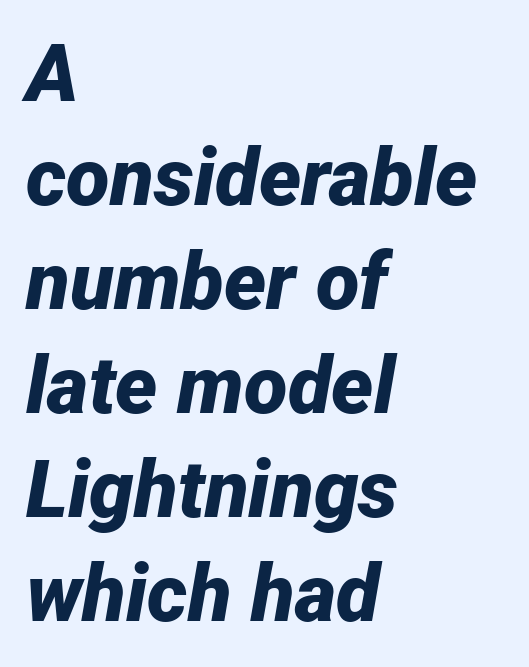
{"italic": "yes", "lean": "right", "slant_degrees": 12, "bold": "yes", "weight": "bold", "width": "normal", "stroke_contrast": "low", "x_height": "medium", "monospaced": "no", "underline": "no", "align": "left", "line_spacing": "normal", "line_spacing_ratio": 1.3, "letter_spacing": "normal", "letter_spacing_em": 0.0, "glyph_px": 80}
